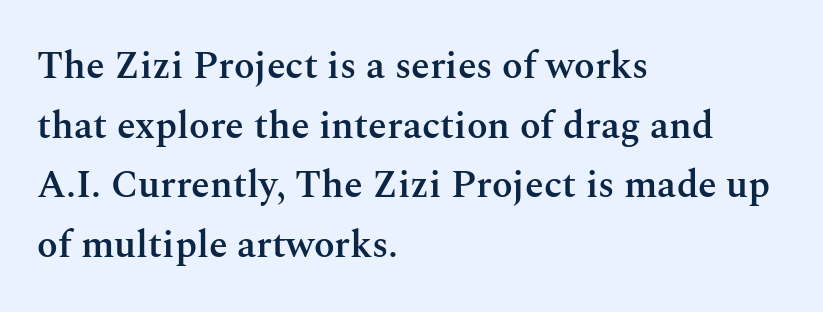
Leftover space on each line is placed entirely after the last word. The vertical gap from one line to the next is medium. Varying glyph widths throughout — classic text-font behaviour. The face used here is seriffed, in the tradition of book romans. The glyphs have the mass of a demibold cut, below bold.
